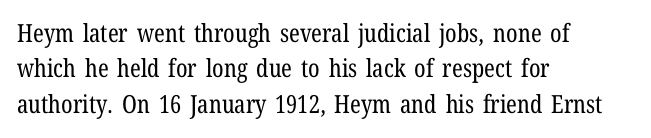
Plain, unruled lines of type. Is the type heavy? It reads as light-to-regular instead. Interline gaps are of average width in this sample. In terms of posture, this sample is upright. These lines are set flush left with a ragged right edge. Nothing unusual about the tracking: characters are spaced as the font intends.
